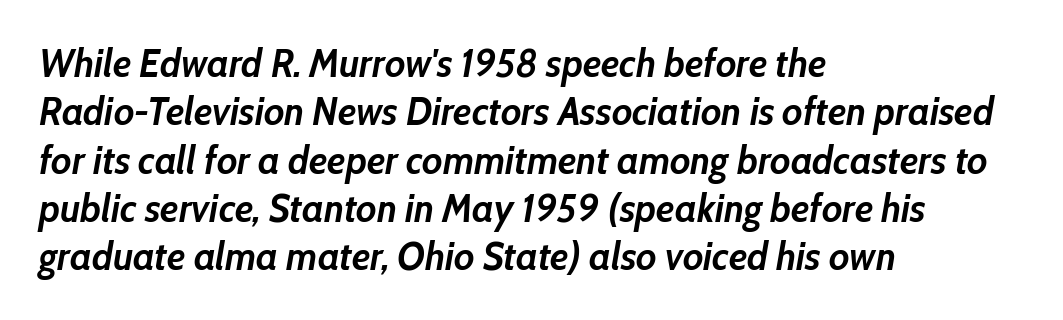
Note the varied advance widths — an 'i' is clearly narrower than an 'm'. Rule under the text: the space is simply empty. There is no visible air inserted between adjacent glyphs. Does the weight exceed regular? Yes, all the way to bold. Leftover space on each line is placed entirely after the last word.
